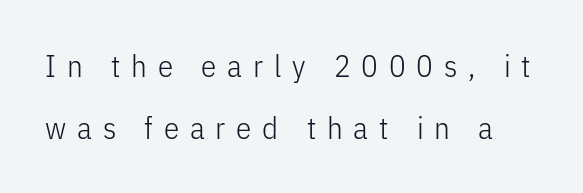
Glance below the letters and you will spot only blank space. Varying glyph widths throughout — classic text-font behaviour. The tracking reads as deliberately expanded to a designer's eye. Designer's note — italics off, roman on. Each new line begins a long way beneath the previous one.
